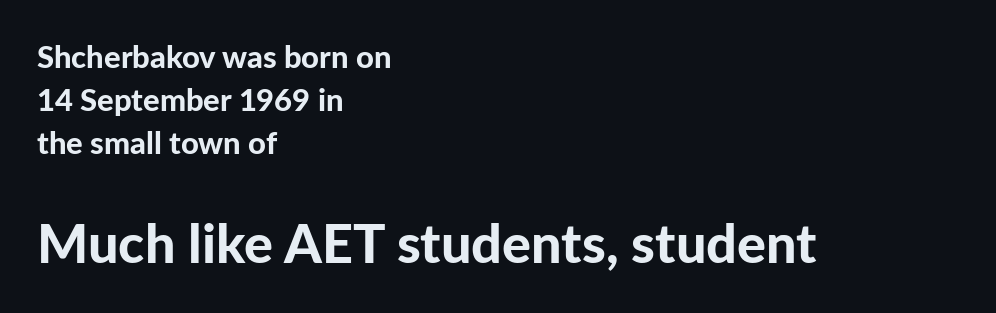
Q: Is the text bold? A: Yes.
Q: Is the text italic (slanted)? A: No, it is upright.
Q: Is the typeface a serif or a sans-serif typeface? A: Sans-serif.
Q: Is the text underlined? A: No.
Q: How is the paragraph aligned? A: Left-aligned.
Q: Is the spacing between letters normal or unusually wide? A: Normal.
Q: Is the spacing between lines tight, normal or loose? A: Normal.
Q: Which block of text is set in a larger size, the first (top) or the second (bottom)? A: The second (bottom) one.
Q: Width (condensed, normal, or wide)? A: Normal.
Q: Stroke contrast? A: Low.
Q: x-height? A: Medium.
Q: Monospaced? A: No.
